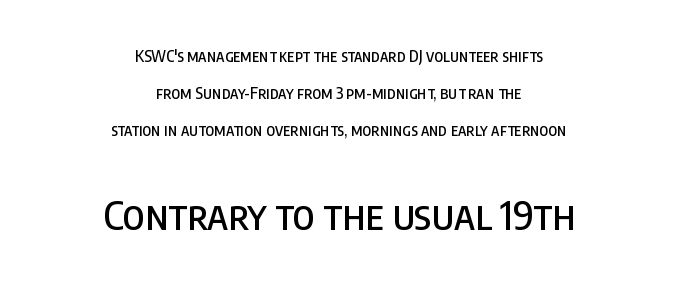
The image shows 40 px condensed sans-serif type, upright; set centered, loose line spacing (2.32x), normal letter spacing, not underlined; the second (bottom) block is 2.5x larger; low stroke contrast and a large x-height.
